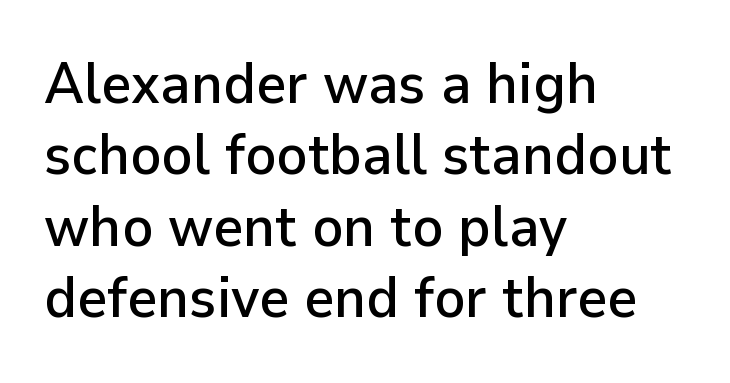
The letters advance in unequal steps, a hallmark of proportional type. A roman cut, with each character standing at attention. The lines are quadded left. The face used here is a sans, in the tradition of grotesques and geometrics.
